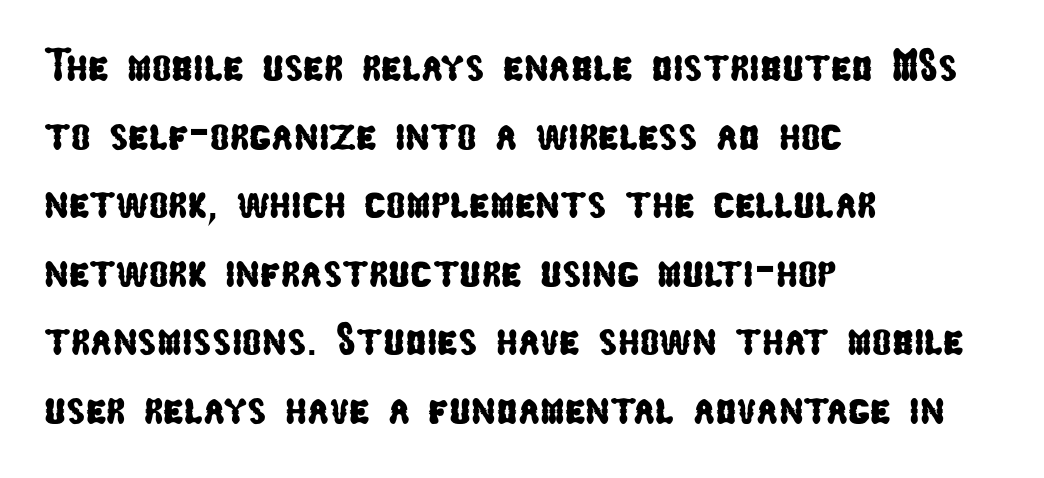
The image shows 46 px condensed sans-serif type; set left-aligned, normal line spacing (1.49x), normal letter spacing, not underlined; low stroke contrast and a medium x-height.
